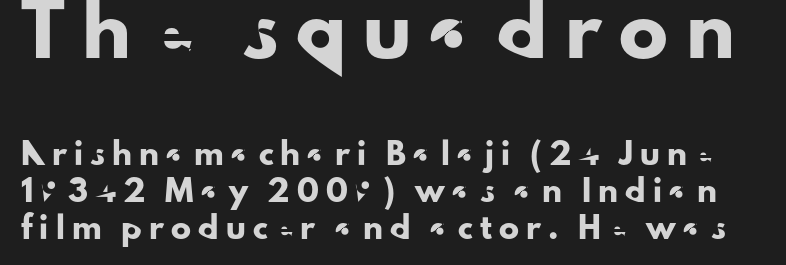
Each row of text sits above clean, open space. This sample uses an upright cut, with every glyph sitting square on the baseline. Letterform terminals end flat and unadorned throughout the passage. Larger block? The one above; the one below is distinctly smaller. Each word looks stretched out because of the extra space between its letters.
